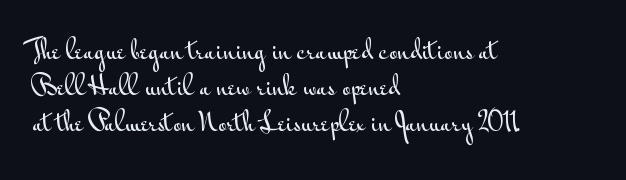
The image shows 24 px text type; set left-aligned, normal line spacing (1.51x), normal letter spacing, not underlined.
